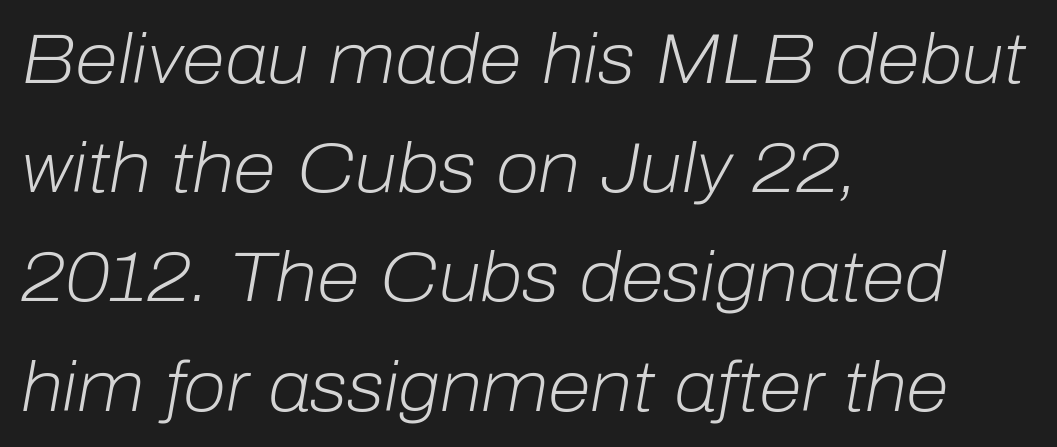
Q: Is the text bold? A: No.
Q: Is the text italic (slanted)? A: Yes, it leans right by about 10 degrees.
Q: Is the text underlined? A: No.
Q: How is the paragraph aligned? A: Left-aligned.
Q: Is the spacing between letters normal or unusually wide? A: Normal.
Q: Is the spacing between lines tight, normal or loose? A: Normal.
Q: Width (condensed, normal, or wide)? A: Normal.
Q: Stroke contrast? A: Low.
Q: x-height? A: Medium.
Q: Monospaced? A: No.
